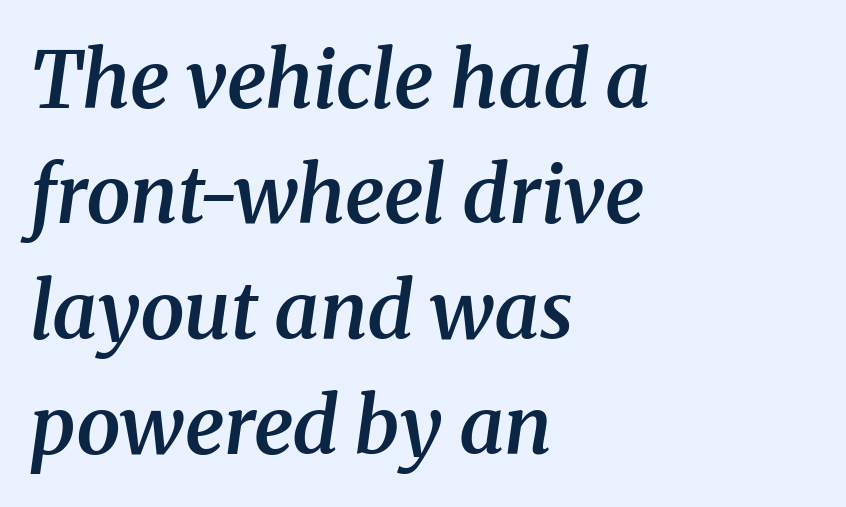
{"serif": "yes", "italic": "yes", "lean": "right", "slant_degrees": 8, "bold": "semi", "weight": "semibold", "width": "normal", "stroke_contrast": "medium", "x_height": "medium", "monospaced": "no", "underline": "no", "align": "left", "line_spacing": "normal", "line_spacing_ratio": 1.46, "letter_spacing": "normal", "letter_spacing_em": 0.0, "glyph_px": 79}
